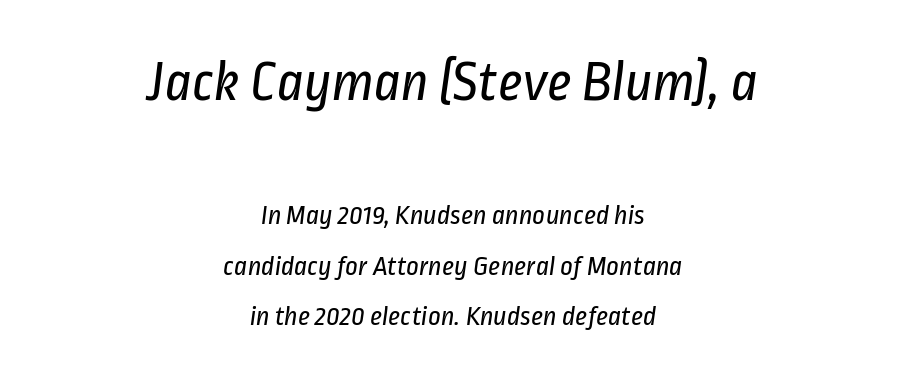
{"serif": "no", "bold": "no", "weight": "regular", "width": "condensed", "stroke_contrast": "low", "x_height": "medium", "monospaced": "no", "underline": "no", "align": "center", "line_spacing_ratio": 1.8, "letter_spacing": "normal", "letter_spacing_em": 0.0, "larger_block": "first", "size_ratio": 2.04, "glyph_px": 57}
